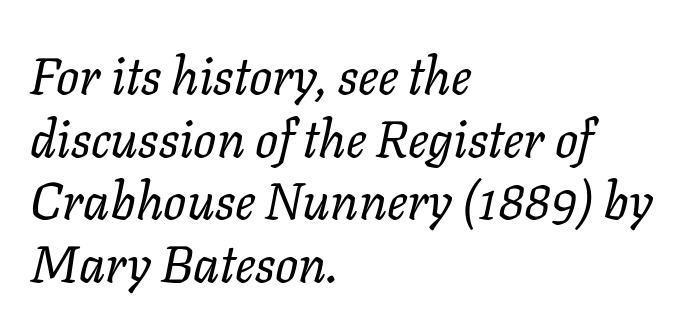
The image shows 51 px regular-weight type, italic (leaning right); set left-aligned, line spacing 1.23x, normal letter spacing, not underlined; low stroke contrast and a medium x-height.
